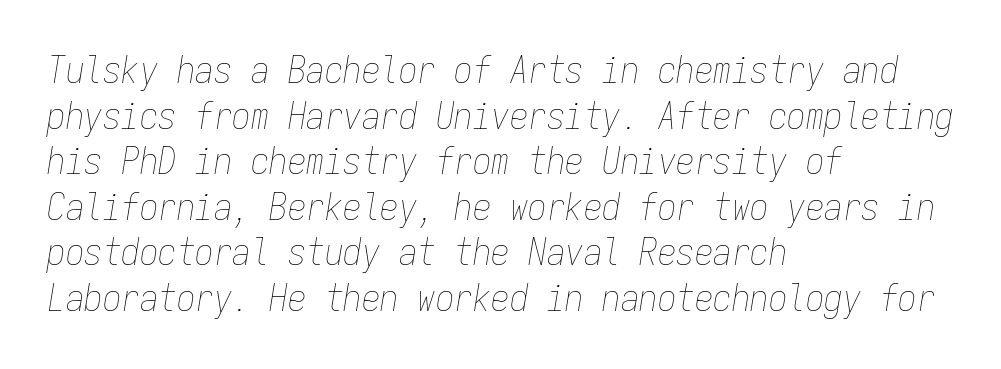
The passage shown is typed in a monospace face where columns stay perfectly aligned. Tall strokes in this sample are angled rather than plumb. Stems here are at most as thick as an everyday book face. If you drew a ruler down the left edge, every line would touch it. Underline: absent. There is no visible air inserted between adjacent glyphs.
